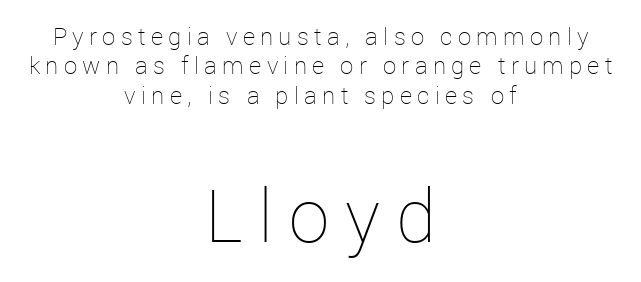
Q: Is the text bold? A: No.
Q: Is the text italic (slanted)? A: No, it is upright.
Q: Is the text underlined? A: No.
Q: How is the paragraph aligned? A: Centered.
Q: Is the spacing between letters normal or unusually wide? A: Unusually wide.
Q: Which block of text is set in a larger size, the first (top) or the second (bottom)? A: The second (bottom) one.
Q: Width (condensed, normal, or wide)? A: Normal.
Q: Stroke contrast? A: Low.
Q: x-height? A: Medium.
Q: Monospaced? A: No.
